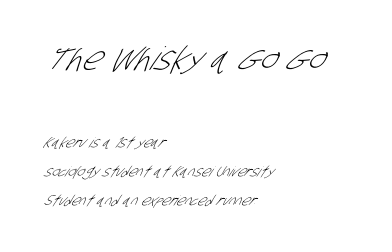
{"serif": "no", "bold": "no", "weight": "light", "width": "condensed", "stroke_contrast": "low", "x_height": "large", "monospaced": "no", "underline": "no", "align": "left", "line_spacing": "loose", "line_spacing_ratio": 2.08, "letter_spacing": "normal", "letter_spacing_em": 0.0, "larger_block": "first", "size_ratio": 2.29, "glyph_px": 32}
